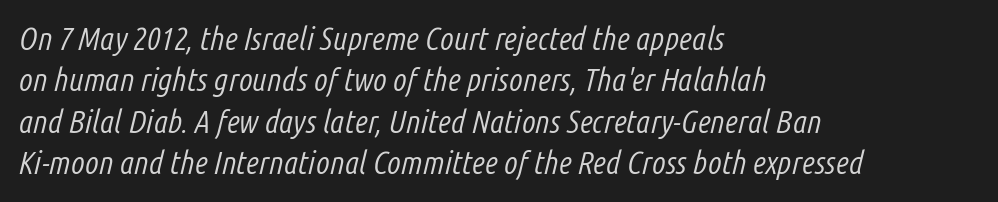
Look at the tracking — it's just the regular setting, nothing added. Is this a fixed-width face? No — the glyphs have proportional, varying widths. The typography opts for an oblique posture over an upright one. All the whitespace from short lines collects on the right. Compared with a typical body face, this is equally light or lighter still. Check the space under the baseline: it is left empty.
